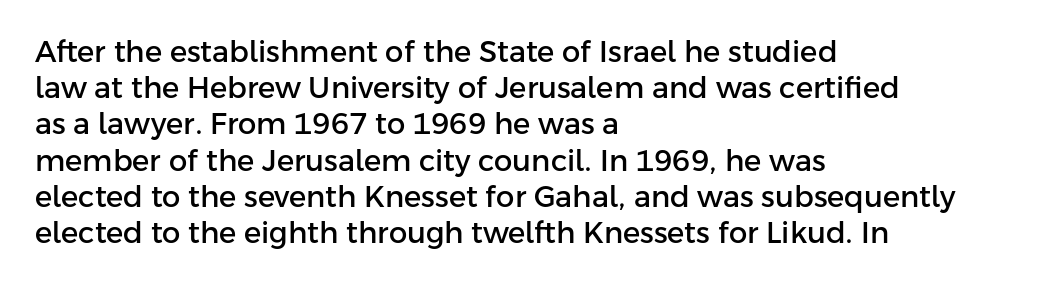
Q: Is the text italic (slanted)? A: No, it is upright.
Q: Is the typeface a serif or a sans-serif typeface? A: Sans-serif.
Q: Is the text underlined? A: No.
Q: How is the paragraph aligned? A: Left-aligned.
Q: Is the spacing between letters normal or unusually wide? A: Normal.
Q: Is the spacing between lines tight, normal or loose? A: Normal.
Q: Width (condensed, normal, or wide)? A: Normal.
Q: Stroke contrast? A: Low.
Q: x-height? A: Medium.
Q: Monospaced? A: No.
